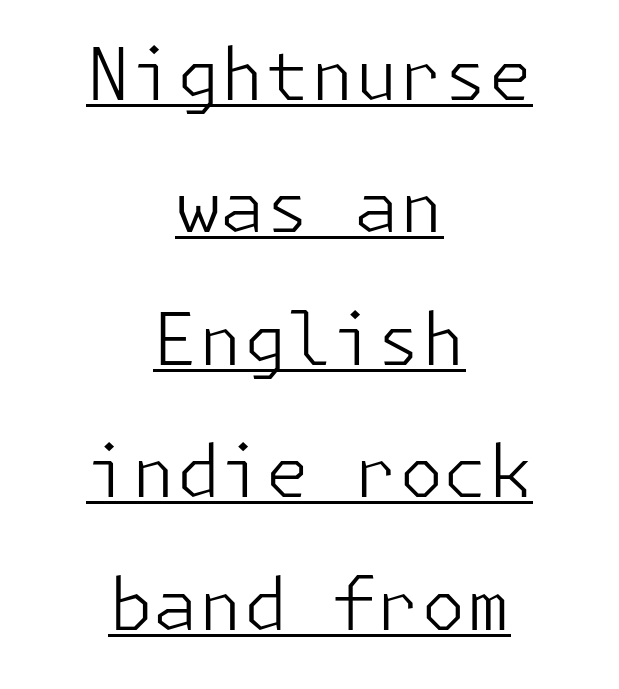
Q: Is the text bold? A: No.
Q: Is the text italic (slanted)? A: No, it is upright.
Q: Is the typeface a serif or a sans-serif typeface? A: Sans-serif.
Q: Is the text underlined? A: Yes.
Q: How is the paragraph aligned? A: Centered.
Q: Is the spacing between letters normal or unusually wide? A: Normal.
Q: Width (condensed, normal, or wide)? A: Normal.
Q: Stroke contrast? A: Low.
Q: x-height? A: Medium.
